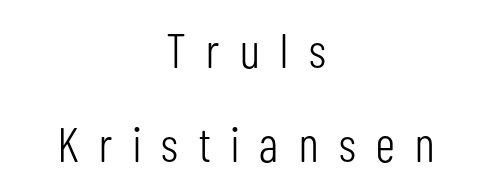
{"serif": "no", "italic": "no", "bold": "no", "weight": "light", "width": "condensed", "stroke_contrast": "low", "x_height": "medium", "monospaced": "no", "underline": "no", "align": "center", "line_spacing": "loose", "line_spacing_ratio": 1.91, "letter_spacing": "wide", "letter_spacing_em": 0.42, "glyph_px": 49}
